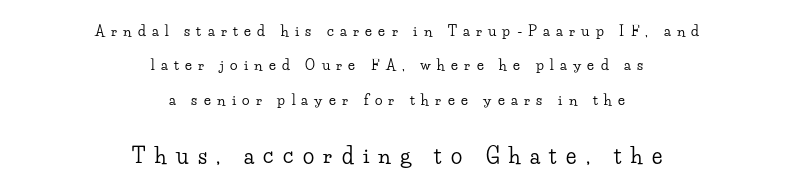
Of the two passages, the one underneath uses the larger point size. The passage shown is not underscored anywhere. Both edges are ragged and mirror each other, which tells us the setting is centered. Ordinary non-slanted type is in use.
